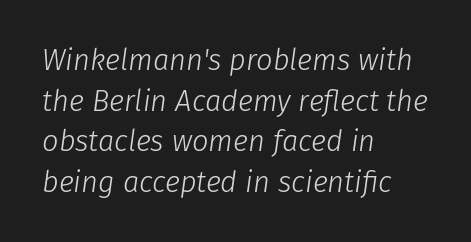
Q: Is the text bold? A: No.
Q: Is the text italic (slanted)? A: Yes, it leans right by about 8 degrees.
Q: Is the text underlined? A: No.
Q: How is the paragraph aligned? A: Left-aligned.
Q: Is the spacing between letters normal or unusually wide? A: Normal.
Q: Is the spacing between lines tight, normal or loose? A: Normal.
Q: Width (condensed, normal, or wide)? A: Normal.
Q: Stroke contrast? A: Low.
Q: x-height? A: Medium.
Q: Monospaced? A: No.
